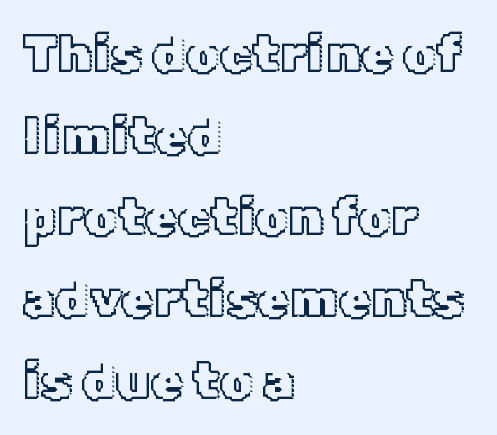
The image shows 52 px text type, upright; set left-aligned, normal line spacing (1.57x), normal letter spacing, not underlined; a medium x-height.
